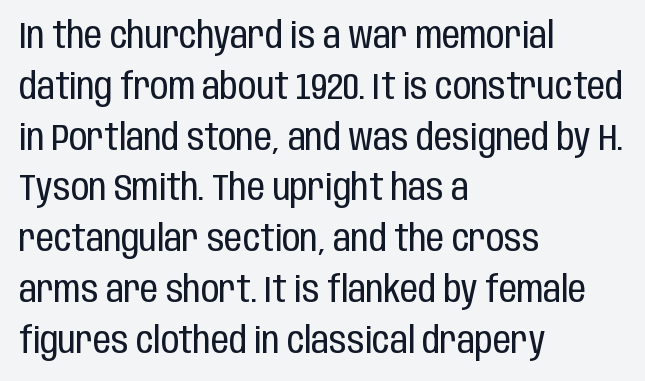
Q: Is the text bold? A: No.
Q: Is the text italic (slanted)? A: No, it is upright.
Q: Is the typeface a serif or a sans-serif typeface? A: Sans-serif.
Q: Is the text underlined? A: No.
Q: How is the paragraph aligned? A: Left-aligned.
Q: Is the spacing between letters normal or unusually wide? A: Normal.
Q: Is the spacing between lines tight, normal or loose? A: Normal.
Q: Width (condensed, normal, or wide)? A: Condensed.
Q: Stroke contrast? A: Low.
Q: x-height? A: Large.
Q: Monospaced? A: No.
